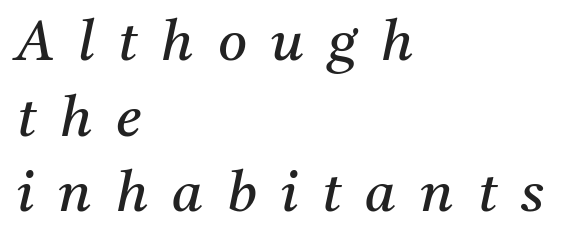
{"serif": "yes", "italic": "yes", "lean": "right", "slant_degrees": 11, "bold": "no", "weight": "regular", "width": "normal", "stroke_contrast": "medium", "x_height": "medium", "monospaced": "no", "underline": "no", "align": "left", "line_spacing": "normal", "line_spacing_ratio": 1.35, "letter_spacing": "wide", "letter_spacing_em": 0.43, "glyph_px": 56}
